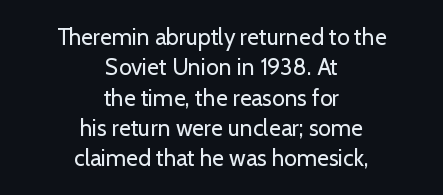
The image shows 23 px text type, upright; set centered, normal line spacing (1.32x), normal letter spacing, not underlined.
